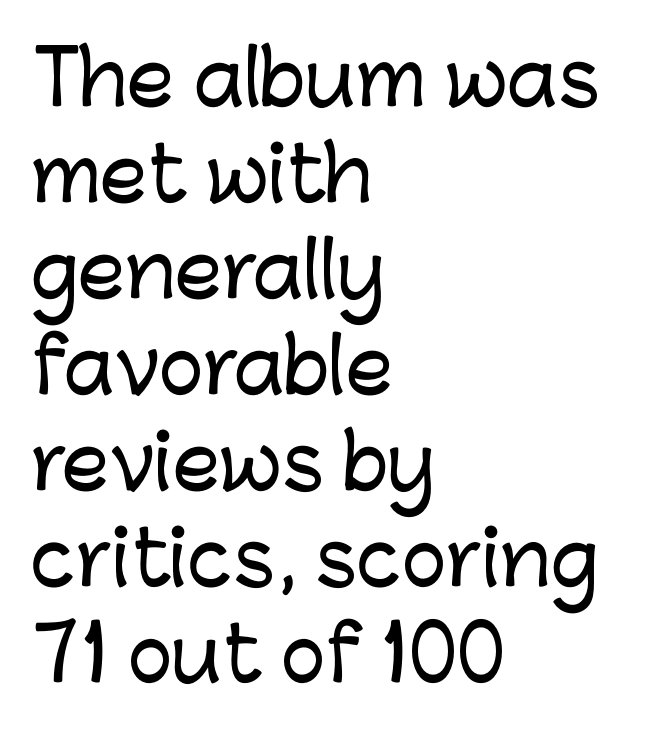
Q: Is the text italic (slanted)? A: No, it is upright.
Q: Is the typeface a serif or a sans-serif typeface? A: Sans-serif.
Q: Is the text underlined? A: No.
Q: How is the paragraph aligned? A: Left-aligned.
Q: Is the spacing between letters normal or unusually wide? A: Normal.
Q: Is the spacing between lines tight, normal or loose? A: Normal.
Q: Width (condensed, normal, or wide)? A: Normal.
Q: Stroke contrast? A: Low.
Q: x-height? A: Medium.
Q: Monospaced? A: No.
